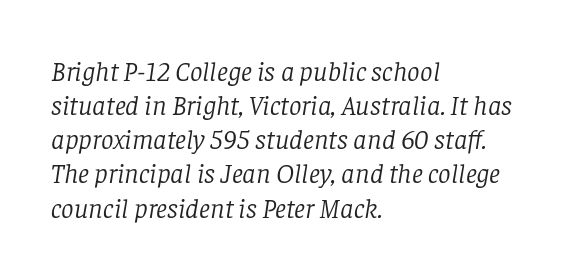
This sample uses plain, unmodified letter spacing. Decoration check: the copy has no underline. Note the varied advance widths — an 'i' is clearly narrower than an 'm'. Teacher's note: observe the even left margin — that is flush-left alignment.
